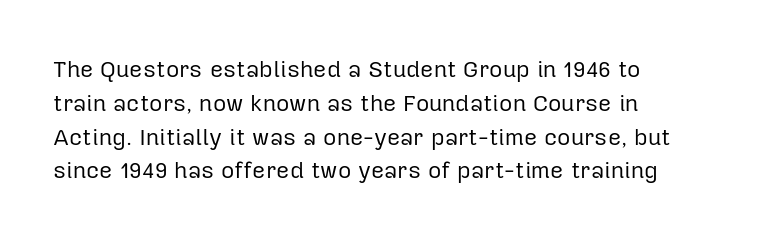
The image shows 23 px text type, upright; set left-aligned, normal line spacing (1.47x), normal letter spacing, not underlined.
